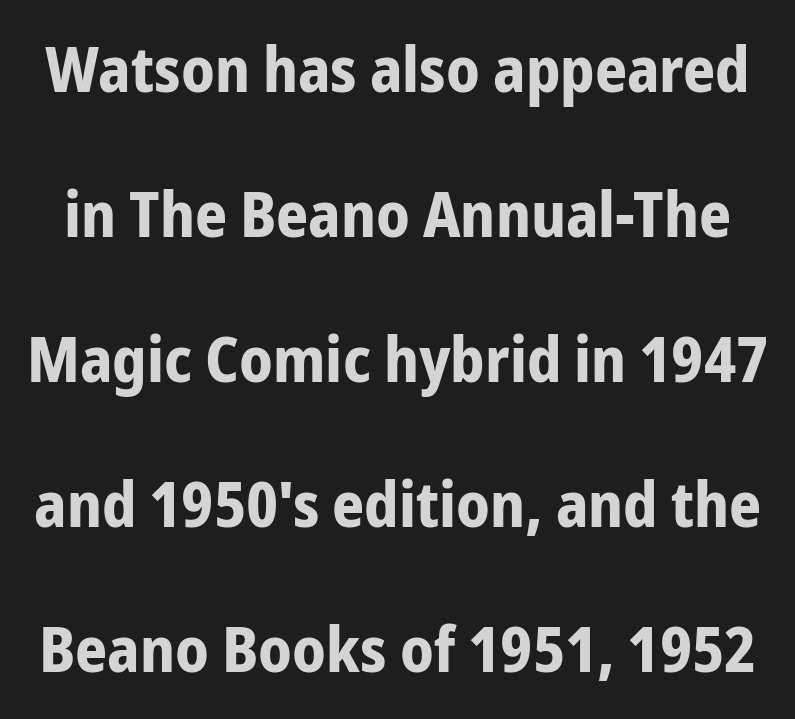
The image shows 63 px bold, condensed sans-serif type, upright; set loose line spacing (2.3x), normal letter spacing, not underlined; low stroke contrast and a medium x-height.
